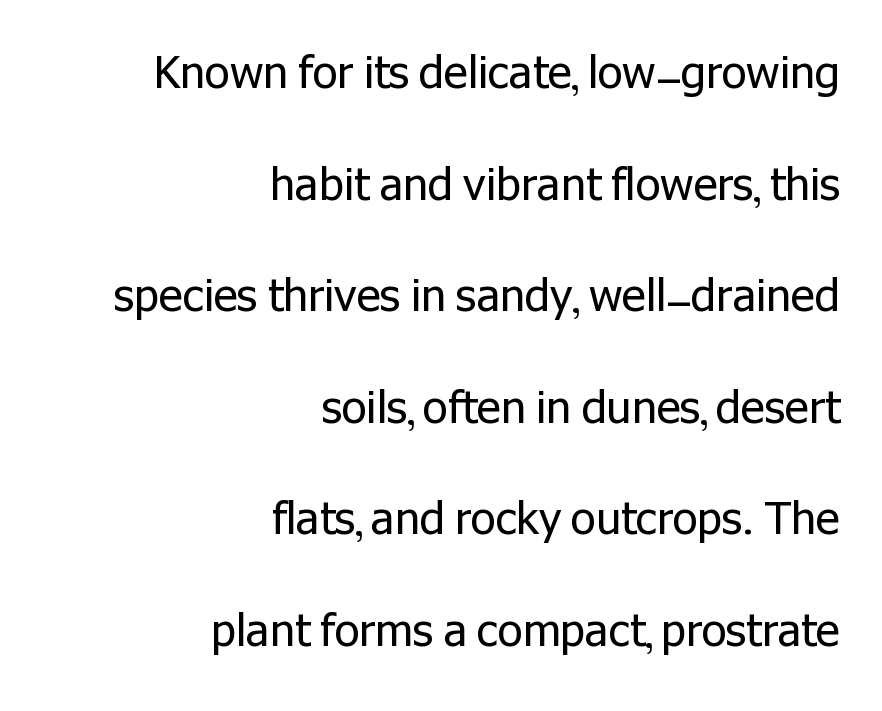
The image shows 45 px regular-weight sans-serif type, upright; set right-aligned, loose line spacing (2.48x), normal letter spacing, not underlined; low stroke contrast and a medium x-height.
